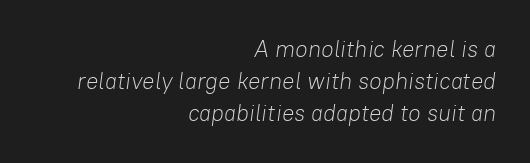
Q: Is the text bold? A: No.
Q: Is the text italic (slanted)? A: Yes, it leans right by about 8 degrees.
Q: Is the text underlined? A: No.
Q: How is the paragraph aligned? A: Right-aligned.
Q: Is the spacing between letters normal or unusually wide? A: Normal.
Q: Is the spacing between lines tight, normal or loose? A: Normal.
